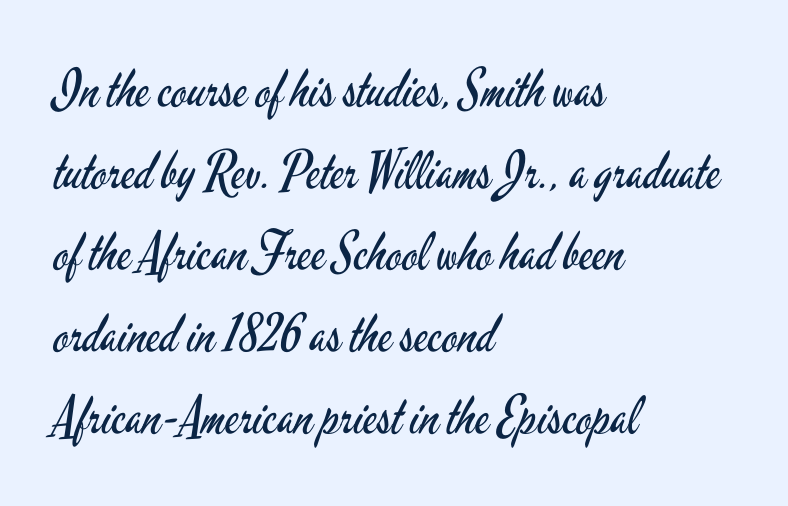
Reading down the column, the eye jumps a familiar distance to each next line. Glyph-to-glyph distance matches everyday printed text. The font family rendered here belongs to the sans-serif group. Is this a fixed-width face? No — the glyphs have proportional, varying widths.
